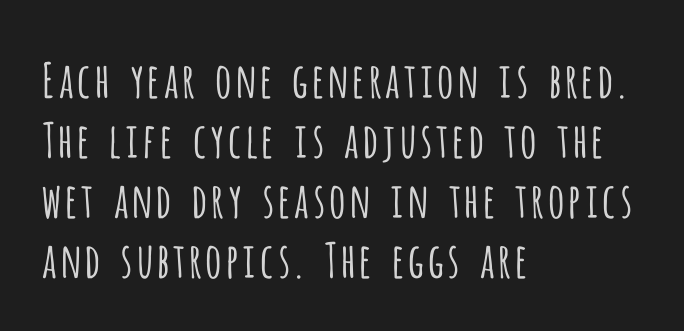
Q: Is the text bold? A: No.
Q: Is the text italic (slanted)? A: No, it is upright.
Q: Is the typeface a serif or a sans-serif typeface? A: Sans-serif.
Q: Is the text underlined? A: No.
Q: How is the paragraph aligned? A: Left-aligned.
Q: Is the spacing between letters normal or unusually wide? A: Normal.
Q: Is the spacing between lines tight, normal or loose? A: Normal.
Q: Width (condensed, normal, or wide)? A: Condensed.
Q: Stroke contrast? A: Low.
Q: x-height? A: Large.
Q: Monospaced? A: No.
